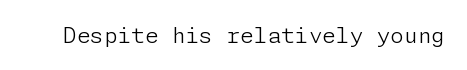
The space directly below the letters is spotless. Quick note: not italic, upright. The line texture is even and compact thanks to regular tracking. These glyphs show unthickened strokes, regular width or finer.
